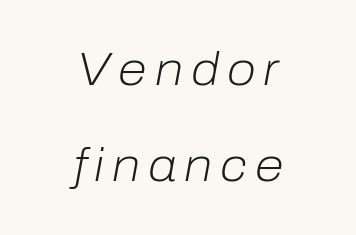
Q: Is the text bold? A: No.
Q: Is the text italic (slanted)? A: Yes, it leans right by about 10 degrees.
Q: Is the text underlined? A: No.
Q: How is the paragraph aligned? A: Centered.
Q: Is the spacing between lines tight, normal or loose? A: Loose.
Q: Width (condensed, normal, or wide)? A: Normal.
Q: Stroke contrast? A: Low.
Q: x-height? A: Medium.
Q: Monospaced? A: No.
